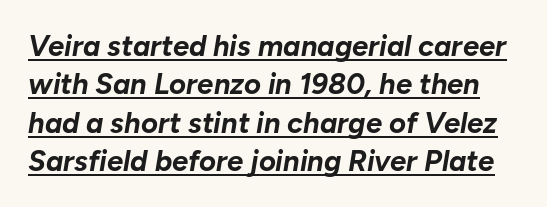
Q: Is the text bold? A: Yes.
Q: Is the text italic (slanted)? A: Yes, it leans right by about 10 degrees.
Q: Is the text underlined? A: Yes.
Q: Is the spacing between letters normal or unusually wide? A: Normal.
Q: Is the spacing between lines tight, normal or loose? A: Normal.
Q: Width (condensed, normal, or wide)? A: Normal.
Q: Stroke contrast? A: Low.
Q: x-height? A: Medium.
Q: Monospaced? A: No.
